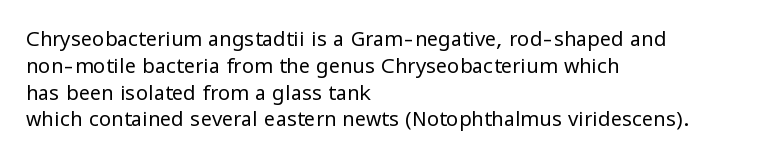
{"italic": "no", "bold": "no", "underline": "no", "align": "left", "line_spacing": "normal", "line_spacing_ratio": 1.34, "letter_spacing": "normal", "letter_spacing_em": 0.0, "glyph_px": 20}
